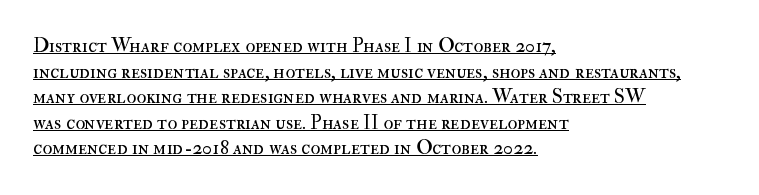
{"italic": "no", "bold": "no", "underline": "yes", "align": "left", "line_spacing": "normal", "line_spacing_ratio": 1.28, "letter_spacing": "normal", "letter_spacing_em": 0.0, "glyph_px": 20}
